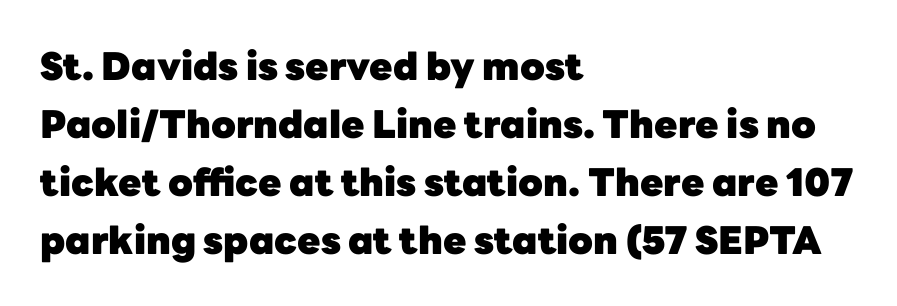
Q: Is the text bold? A: Yes.
Q: Is the text italic (slanted)? A: No, it is upright.
Q: Is the typeface a serif or a sans-serif typeface? A: Sans-serif.
Q: Is the text underlined? A: No.
Q: How is the paragraph aligned? A: Left-aligned.
Q: Is the spacing between letters normal or unusually wide? A: Normal.
Q: Is the spacing between lines tight, normal or loose? A: Normal.
Q: Width (condensed, normal, or wide)? A: Normal.
Q: Stroke contrast? A: Low.
Q: x-height? A: Medium.
Q: Monospaced? A: No.
